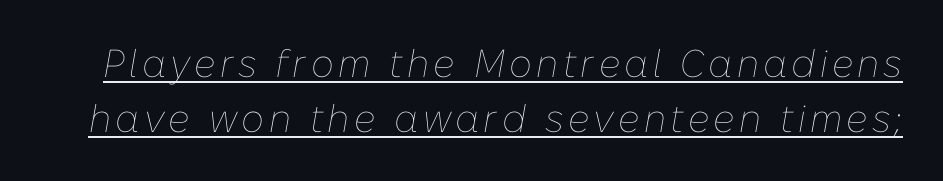
{"italic": "yes", "lean": "right", "slant_degrees": 10, "bold": "no", "weight": "thin", "width": "normal", "stroke_contrast": "low", "x_height": "medium", "monospaced": "no", "underline": "yes", "line_spacing": "normal", "line_spacing_ratio": 1.41, "glyph_px": 39}
